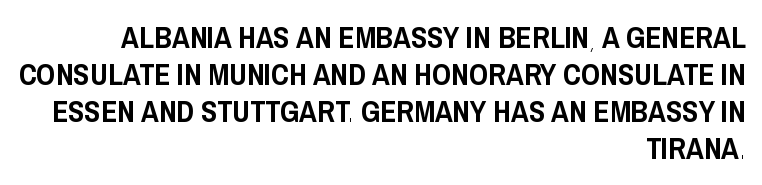
The image shows 30 px condensed sans-serif type, upright; set right-aligned, line spacing 1.23x, normal letter spacing, not underlined; low stroke contrast and a large x-height.
